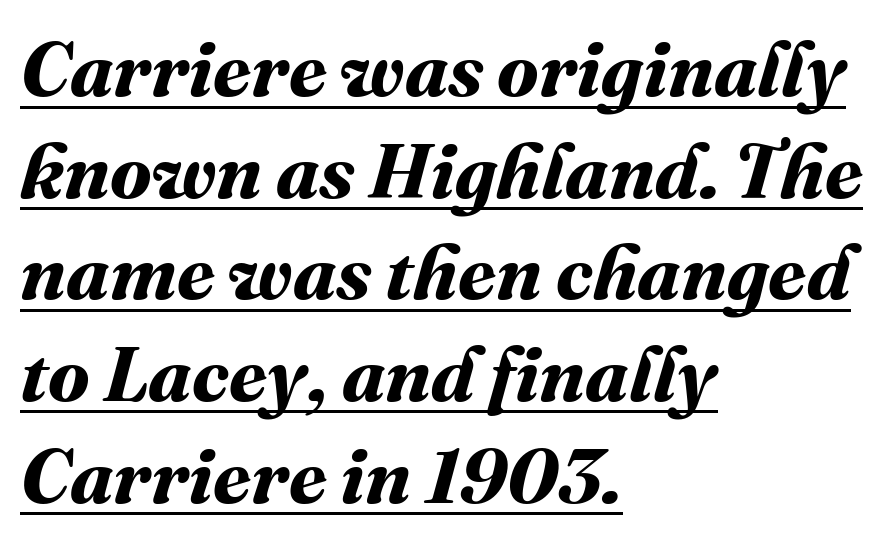
These lines stack with their left ends in a neat column. Here the glyphs are tracked normally, forming tight word shapes. Underlining? Definitely there. A full-strength bold gives these letters their thick strokes. Quick note: interline space is typical.
